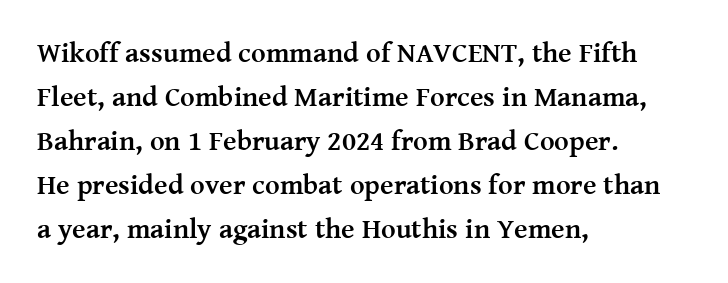
The image shows 28 px semibold serif type, upright; set left-aligned, normal line spacing (1.57x), normal letter spacing, not underlined; medium stroke contrast and a medium x-height.
